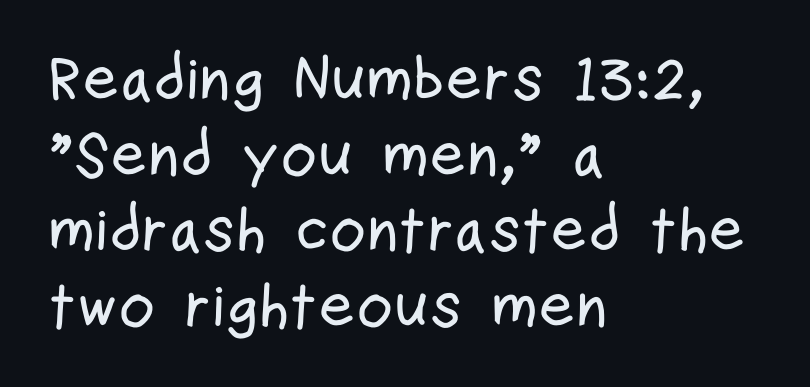
Quick note: underline off. The face used here is proportionally spaced, like ordinary book or web type. Tracking here is standard; glyphs follow each other at the usual distance. These lines stack with their left ends in a neat column.
